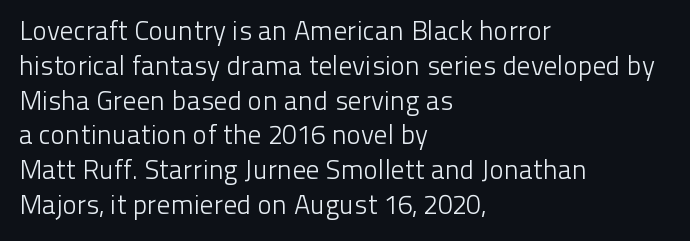
The image shows 27 px text type, upright; set left-aligned, normal line spacing (1.29x), normal letter spacing, not underlined.
